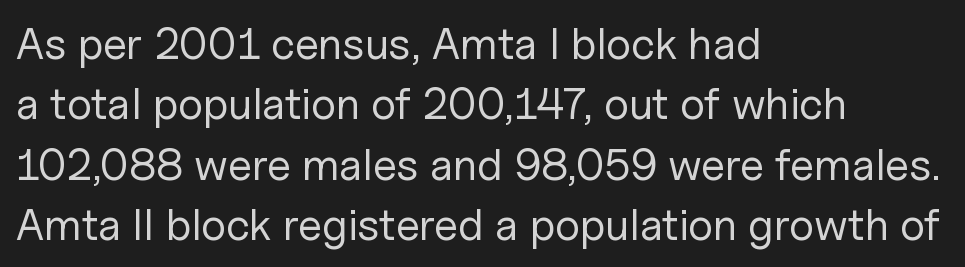
The image shows 44 px regular-weight sans-serif type, upright; set left-aligned, normal line spacing (1.37x), normal letter spacing, not underlined; low stroke contrast and a medium x-height.
